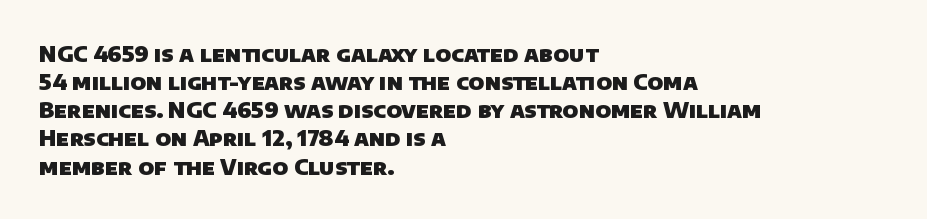
{"bold": "yes", "underline": "no", "align": "left", "line_spacing": "normal", "line_spacing_ratio": 1.28, "letter_spacing": "normal", "letter_spacing_em": 0.0, "glyph_px": 22}
